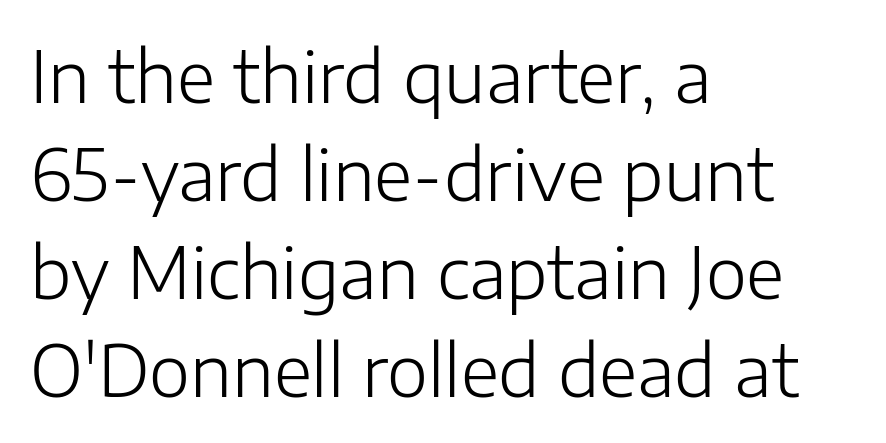
The image shows 70 px light sans-serif type, upright; set left-aligned, normal line spacing (1.4x), normal letter spacing, not underlined; low stroke contrast and a medium x-height.
